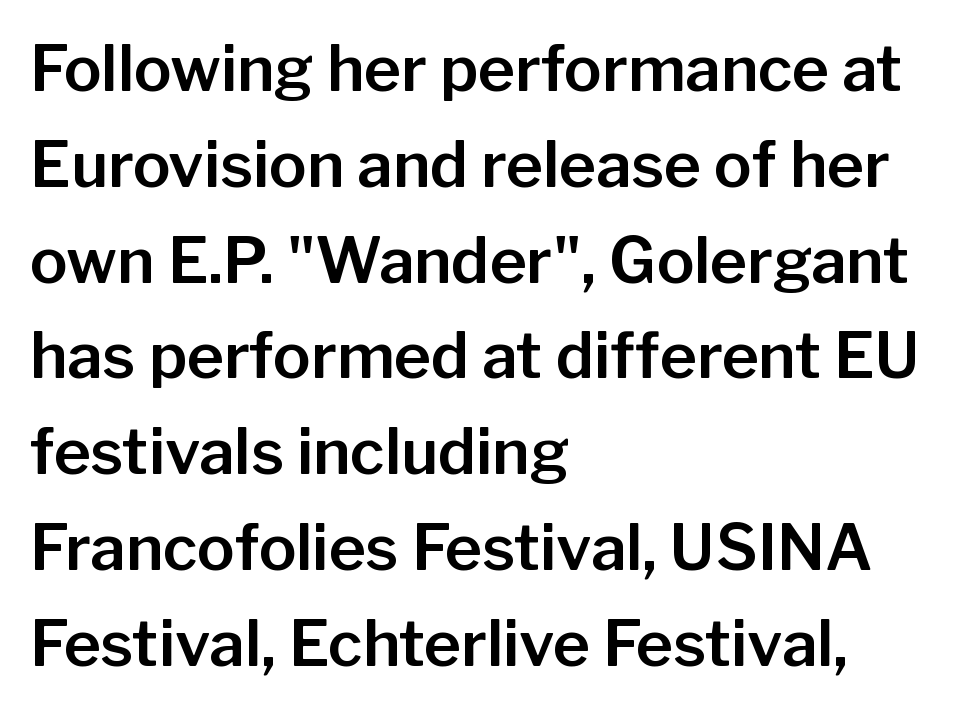
{"serif": "no", "italic": "no", "width": "normal", "stroke_contrast": "low", "x_height": "medium", "monospaced": "no", "underline": "no", "align": "left", "line_spacing": "normal", "line_spacing_ratio": 1.52, "letter_spacing": "normal", "letter_spacing_em": 0.0, "glyph_px": 63}
